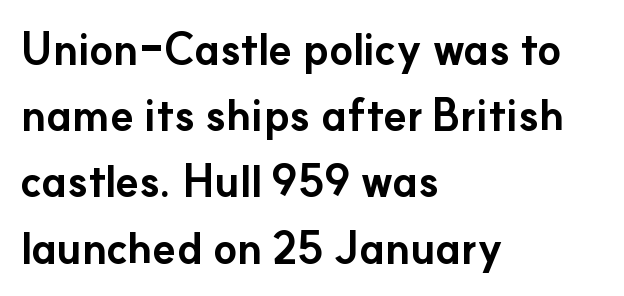
Characters follow at the spacing the type designer built in. A dark, heavy texture on the line: the type is bold. Do the characters align in a grid? No, the font is proportional. Compared with typical paragraphs, the rows here are spaced about the same. The setting favours the left margin, as ordinary paragraphs usually do. Ascenders rise straight up at ninety degrees.
